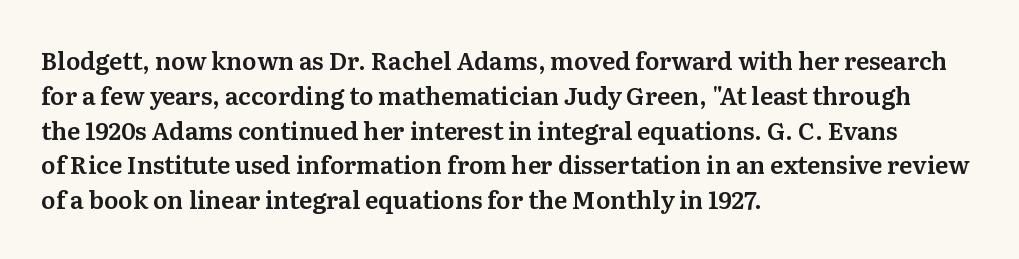
The image shows 24 px text type, upright; set left-aligned, normal line spacing (1.45x), normal letter spacing, not underlined.
